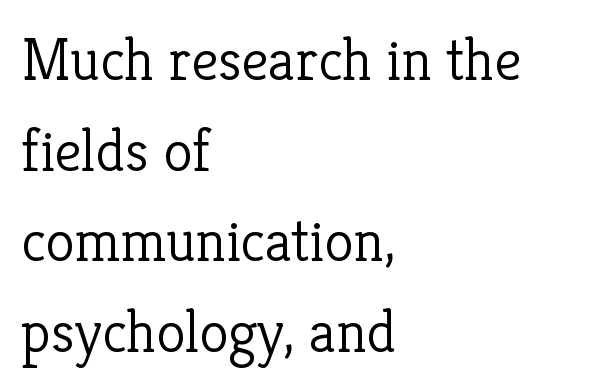
Does the copy run flush right? No — it runs flush left. The string is rendered with underlining switched off. You can tell it's not italic because the verticals are truly vertical. The designer went with a serif here, giving each stem small feet.
